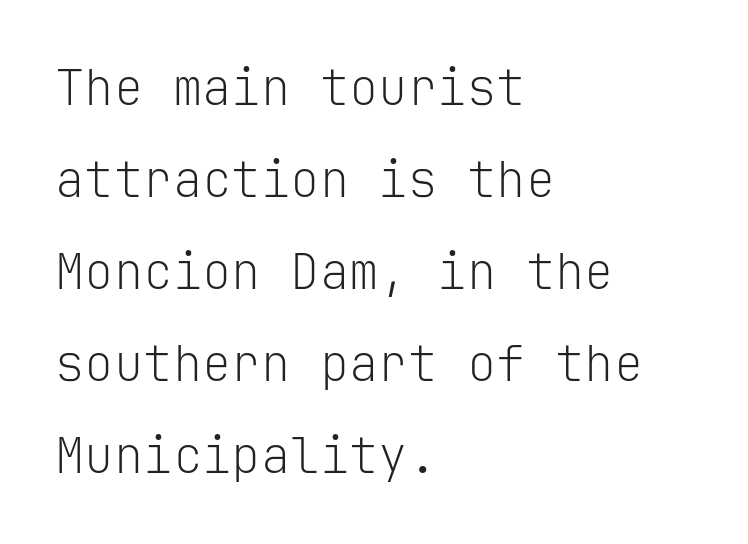
Q: Is the text bold? A: No.
Q: Is the text italic (slanted)? A: No, it is upright.
Q: Is the typeface a serif or a sans-serif typeface? A: Sans-serif.
Q: Is the text underlined? A: No.
Q: How is the paragraph aligned? A: Left-aligned.
Q: Is the spacing between letters normal or unusually wide? A: Normal.
Q: Width (condensed, normal, or wide)? A: Normal.
Q: Stroke contrast? A: Low.
Q: x-height? A: Medium.
Q: Monospaced? A: Yes.
